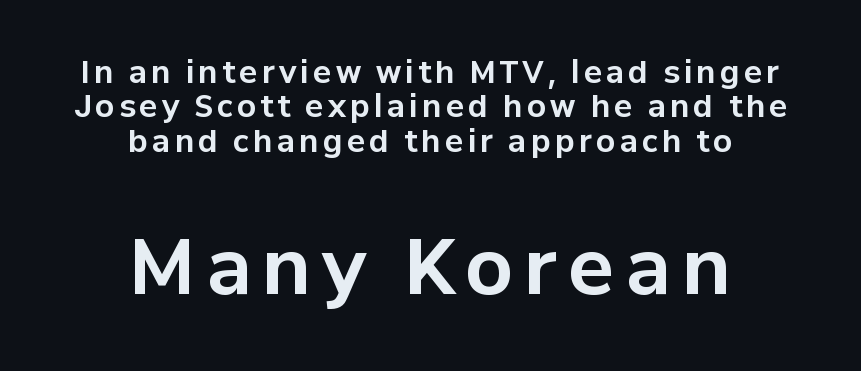
The image shows 76 px bold sans-serif type, upright; set centered, tight line spacing (1.15x), not underlined; the second (bottom) block is 2.53x larger; low stroke contrast and a medium x-height.
